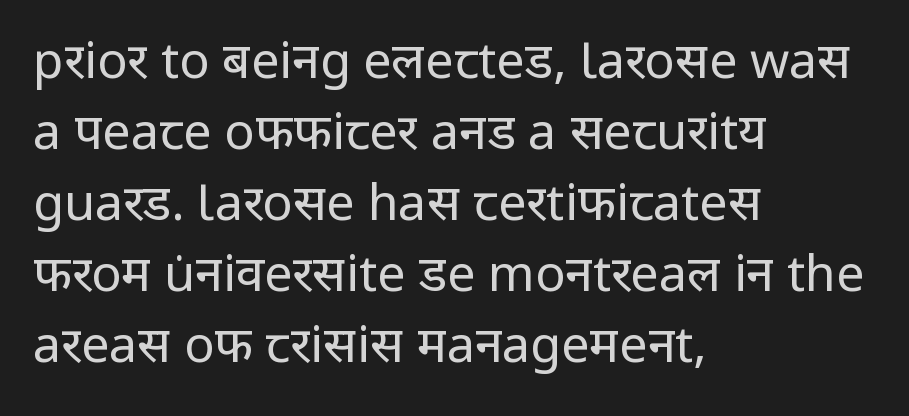
The image shows 50 px regular-weight sans-serif type, upright; set left-aligned, normal line spacing (1.42x), normal letter spacing, not underlined; low stroke contrast and a medium x-height.
